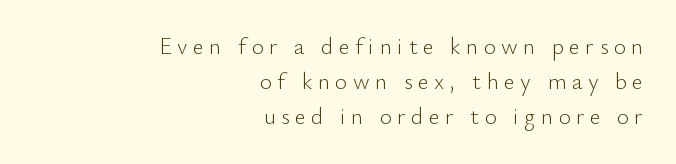
Glance below the letters and you will spot only blank space. Vertical stems look standard width or narrower in stroke. The rows are spaced the way most documents space them. Does the lettering tilt? It doesn't — this is upright. Someone cranked the tracking dial way up on this one. These lines stack with their right ends in a neat column.
